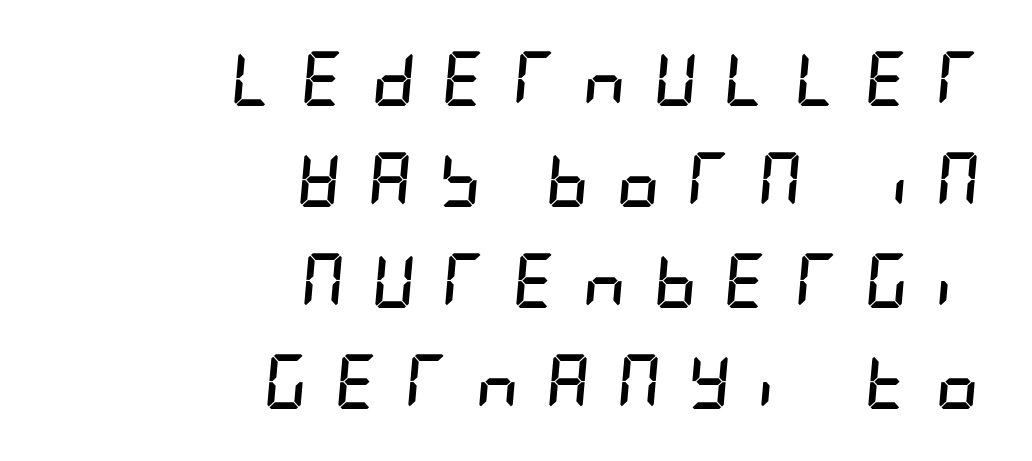
Q: Is the text bold? A: Yes.
Q: Is the text italic (slanted)? A: Yes, it leans right by about 5 degrees.
Q: Is the text underlined? A: No.
Q: How is the paragraph aligned? A: Right-aligned.
Q: Is the spacing between letters normal or unusually wide? A: Unusually wide.
Q: Width (condensed, normal, or wide)? A: Condensed.
Q: Stroke contrast? A: Low.
Q: x-height? A: Large.
